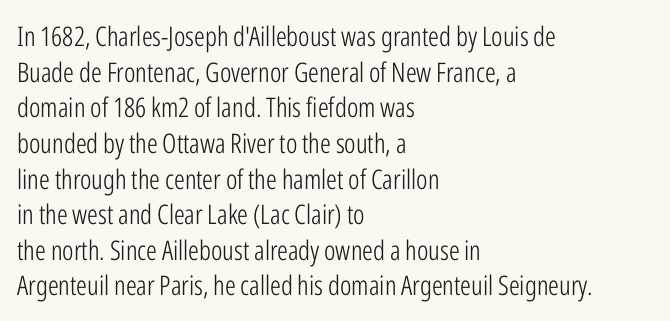
Q: Is the text bold? A: No.
Q: Is the text italic (slanted)? A: No, it is upright.
Q: Is the text underlined? A: No.
Q: How is the paragraph aligned? A: Left-aligned.
Q: Is the spacing between letters normal or unusually wide? A: Normal.
Q: Is the spacing between lines tight, normal or loose? A: Normal.
